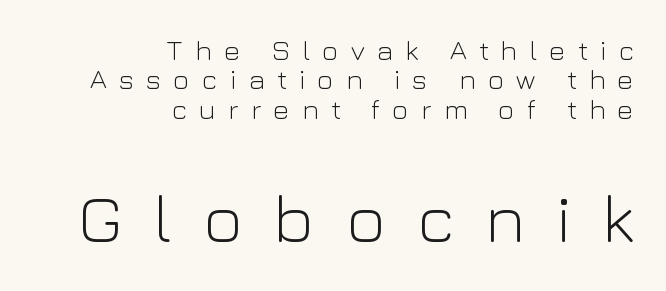
Q: Is the text bold? A: No.
Q: Is the text italic (slanted)? A: No, it is upright.
Q: Is the typeface a serif or a sans-serif typeface? A: Sans-serif.
Q: Is the text underlined? A: No.
Q: How is the paragraph aligned? A: Right-aligned.
Q: Is the spacing between letters normal or unusually wide? A: Unusually wide.
Q: Is the spacing between lines tight, normal or loose? A: Tight.
Q: Which block of text is set in a larger size, the first (top) or the second (bottom)? A: The second (bottom) one.
Q: Width (condensed, normal, or wide)? A: Normal.
Q: Stroke contrast? A: Low.
Q: x-height? A: Medium.
Q: Monospaced? A: No.
